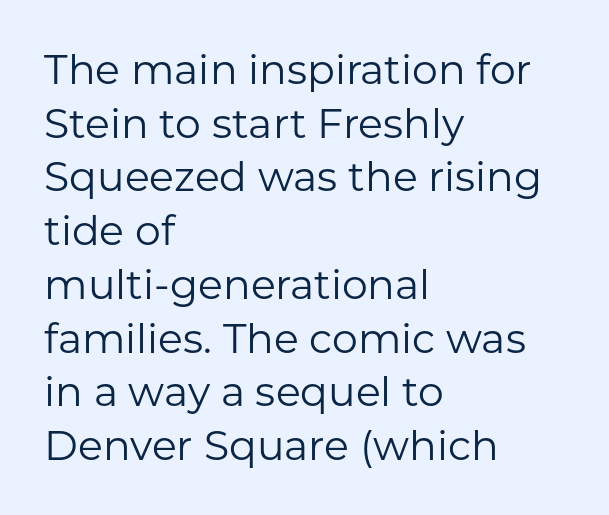
Q: Is the text bold? A: No.
Q: Is the text italic (slanted)? A: No, it is upright.
Q: Is the typeface a serif or a sans-serif typeface? A: Sans-serif.
Q: Is the text underlined? A: No.
Q: How is the paragraph aligned? A: Left-aligned.
Q: Is the spacing between letters normal or unusually wide? A: Normal.
Q: Is the spacing between lines tight, normal or loose? A: Normal.
Q: Width (condensed, normal, or wide)? A: Normal.
Q: Stroke contrast? A: Low.
Q: x-height? A: Medium.
Q: Monospaced? A: No.
